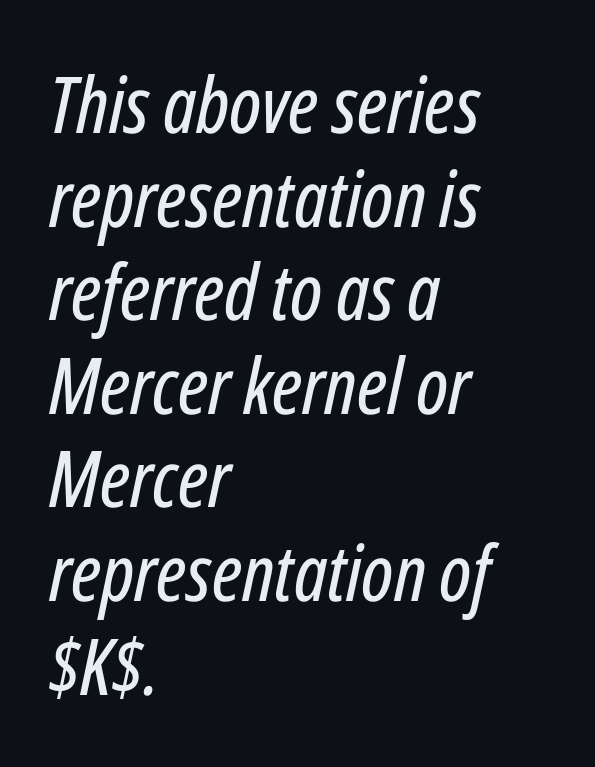
Rendered with sloped, italic letterforms. Which margin do the lines hug? The left one — the right edge is uneven. Here the designer chose a conventional face with non-uniform glyph widths. Clear beneath every line of the passage.
